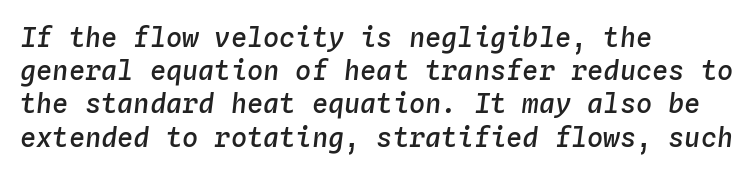
Q: Is the text bold? A: Semi-bold.
Q: Is the text italic (slanted)? A: Yes, it leans right by about 4 degrees.
Q: Is the text underlined? A: No.
Q: How is the paragraph aligned? A: Left-aligned.
Q: Is the spacing between letters normal or unusually wide? A: Normal.
